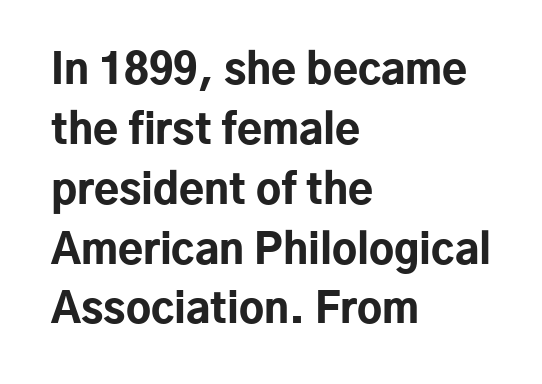
The image shows 41 px bold sans-serif type, upright; set left-aligned, normal line spacing (1.46x), normal letter spacing, not underlined; low stroke contrast and a medium x-height.
